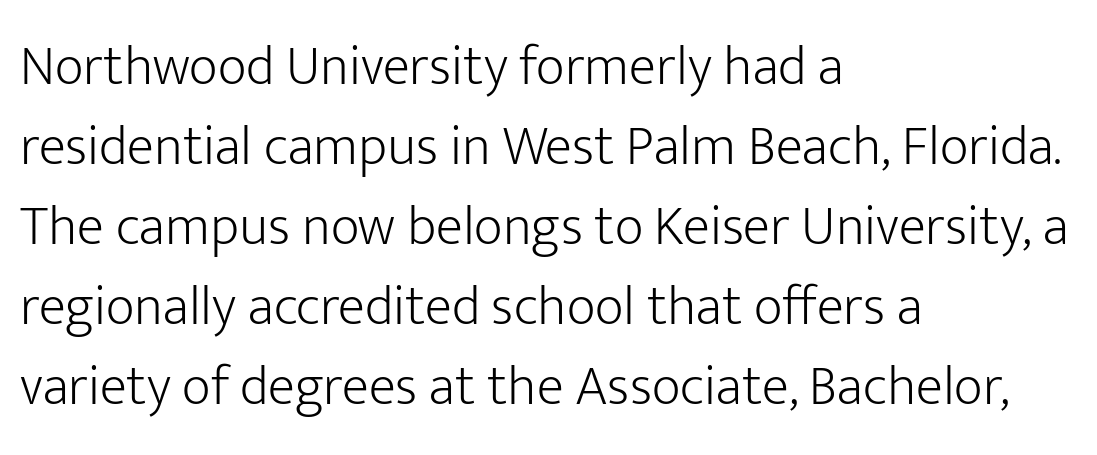
{"serif": "no", "italic": "no", "bold": "no", "weight": "light", "width": "normal", "stroke_contrast": "low", "x_height": "medium", "monospaced": "no", "underline": "no", "align": "left", "line_spacing": "normal", "line_spacing_ratio": 1.43, "letter_spacing": "normal", "letter_spacing_em": 0.0, "glyph_px": 56}
